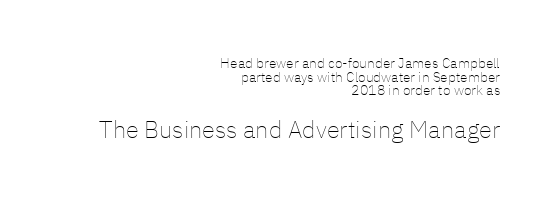
Q: Is the text bold? A: No.
Q: Is the text italic (slanted)? A: No, it is upright.
Q: Is the text underlined? A: No.
Q: How is the paragraph aligned? A: Right-aligned.
Q: Is the spacing between letters normal or unusually wide? A: Normal.
Q: Is the spacing between lines tight, normal or loose? A: Tight.
Q: Which block of text is set in a larger size, the first (top) or the second (bottom)? A: The second (bottom) one.
